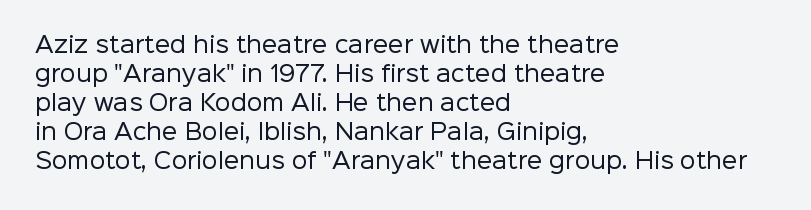
Tall strokes in this sample are plumb rather than angled. The passage shown has conventional tracking throughout. Every row of glyphs begins at an identical x-position on the left. A normal amount of white space separates one row of letters from the next. Type without underlining.
